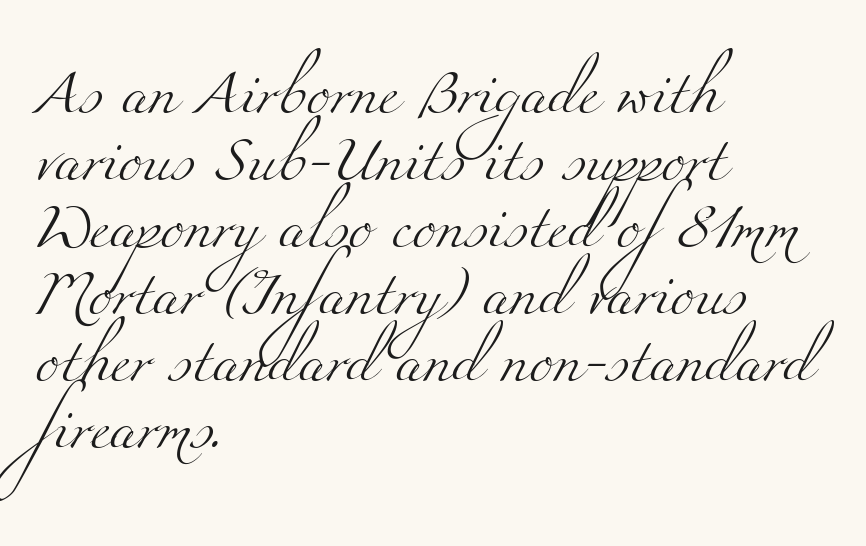
{"bold": "no", "weight": "light", "width": "wide", "stroke_contrast": "medium", "x_height": "small", "monospaced": "no", "underline": "no", "align": "left", "line_spacing": "normal", "line_spacing_ratio": 1.49, "letter_spacing": "normal", "letter_spacing_em": 0.0, "glyph_px": 45}
